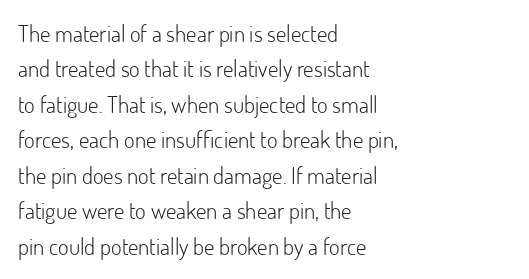
The face looks like a standard text weight, possibly lighter. Vertical strokes here are truly vertical. These lines keep a tight, regular rhythm from letter to letter. Leading matches the norm, producing a regular column. Left-aligned paragraph, ragged on the right. The space directly below the letters is spotless.
